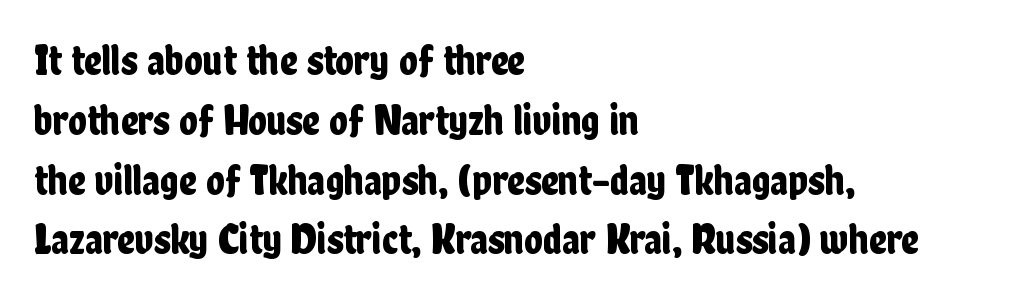
Q: Is the text italic (slanted)? A: No, it is upright.
Q: Is the typeface a serif or a sans-serif typeface? A: Sans-serif.
Q: Is the text underlined? A: No.
Q: How is the paragraph aligned? A: Left-aligned.
Q: Is the spacing between letters normal or unusually wide? A: Normal.
Q: Is the spacing between lines tight, normal or loose? A: Normal.
Q: Width (condensed, normal, or wide)? A: Condensed.
Q: Stroke contrast? A: Low.
Q: x-height? A: Medium.
Q: Monospaced? A: No.
